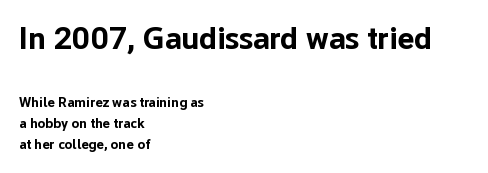
The image shows 32 px bold sans-serif type, upright; set left-aligned, normal line spacing (1.53x), normal letter spacing, not underlined; the first (top) block is 2.29x larger; low stroke contrast and a medium x-height.
